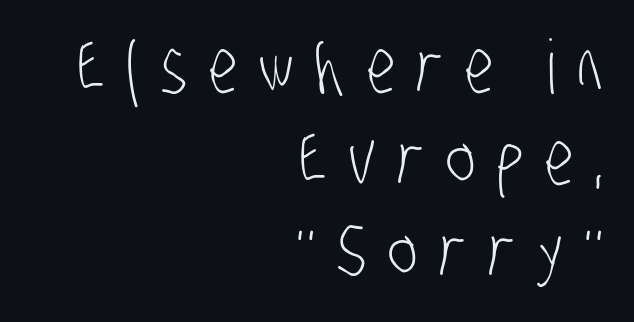
{"serif": "no", "bold": "no", "weight": "light", "width": "condensed", "stroke_contrast": "low", "x_height": "large", "monospaced": "no", "underline": "no", "align": "right", "line_spacing_ratio": 1.23, "letter_spacing": "wide", "letter_spacing_em": 0.29, "glyph_px": 75}
